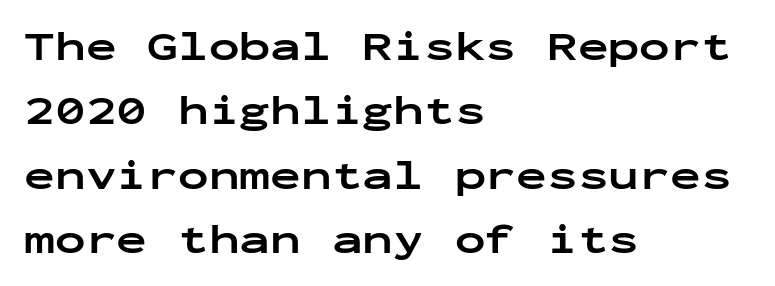
Q: Is the text bold? A: Yes.
Q: Is the text italic (slanted)? A: No, it is upright.
Q: Is the typeface a serif or a sans-serif typeface? A: Sans-serif.
Q: Is the text underlined? A: No.
Q: How is the paragraph aligned? A: Left-aligned.
Q: Is the spacing between letters normal or unusually wide? A: Normal.
Q: Is the spacing between lines tight, normal or loose? A: Normal.
Q: Width (condensed, normal, or wide)? A: Wide.
Q: Stroke contrast? A: Low.
Q: x-height? A: Medium.
Q: Monospaced? A: Yes.
